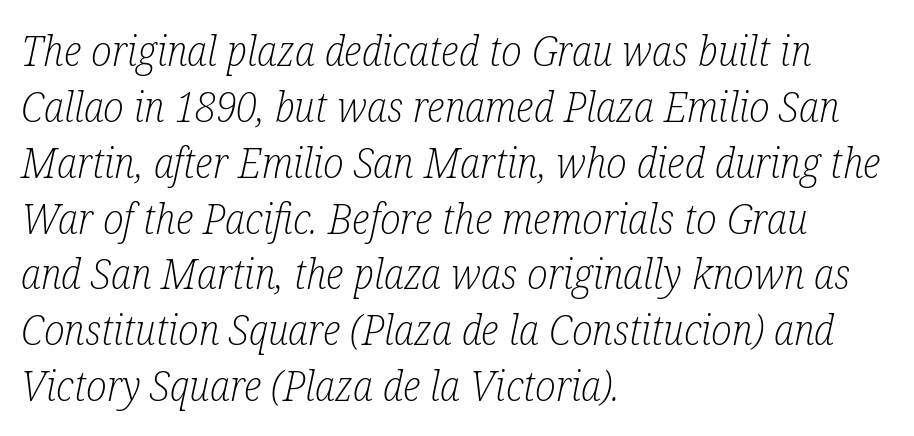
Q: Is the text bold? A: No.
Q: Is the text italic (slanted)? A: Yes, it leans right by about 12 degrees.
Q: Is the typeface a serif or a sans-serif typeface? A: Serif.
Q: Is the text underlined? A: No.
Q: How is the paragraph aligned? A: Left-aligned.
Q: Is the spacing between letters normal or unusually wide? A: Normal.
Q: Is the spacing between lines tight, normal or loose? A: Normal.
Q: Width (condensed, normal, or wide)? A: Condensed.
Q: Stroke contrast? A: Low.
Q: x-height? A: Medium.
Q: Monospaced? A: No.
